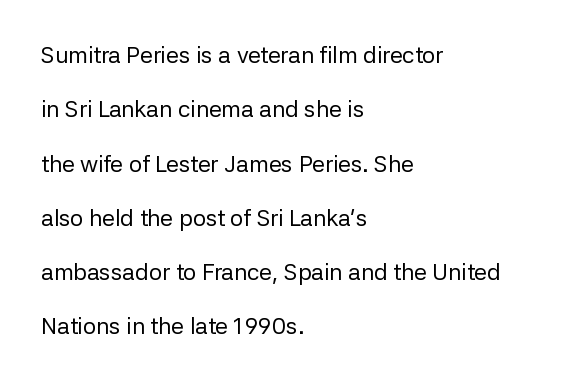
Nobody touched the tracking dial on this one. Clear beneath every line of the passage. On a weight scale, this lands at 450 or below. Interline gaps are noticeably wide in this sample. The lettering holds an erect, upright posture throughout. Horizontally, the lines are justified to the leading edge only.
